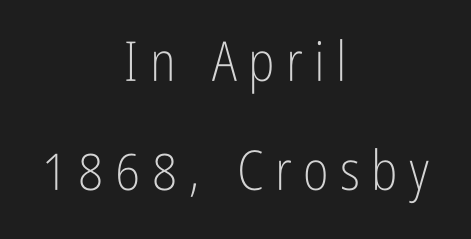
The image shows 55 px light, condensed sans-serif type, upright; set centered, loose line spacing (1.98x), unusually wide letter spacing (+0.21 em), not underlined; low stroke contrast and a medium x-height.
